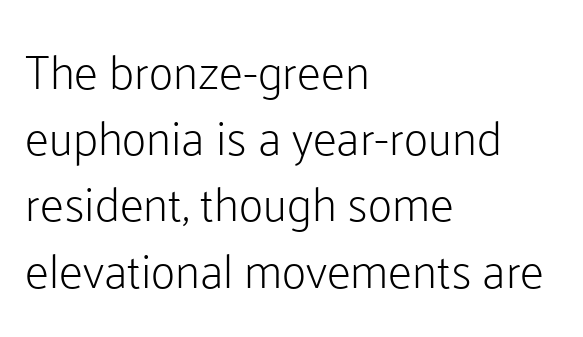
{"serif": "no", "italic": "no", "bold": "no", "weight": "light", "width": "normal", "stroke_contrast": "low", "x_height": "medium", "monospaced": "no", "underline": "no", "align": "left", "line_spacing": "normal", "line_spacing_ratio": 1.38, "letter_spacing": "normal", "letter_spacing_em": 0.0, "glyph_px": 48}
